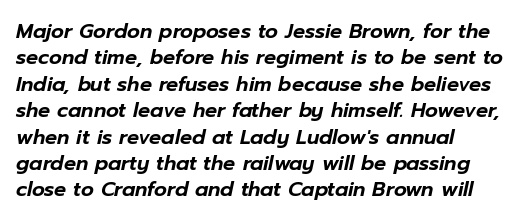
{"italic": "yes", "lean": "right", "slant_degrees": 12, "underline": "no", "align": "left", "line_spacing": "normal", "line_spacing_ratio": 1.32, "letter_spacing": "normal", "letter_spacing_em": 0.0, "glyph_px": 20}
